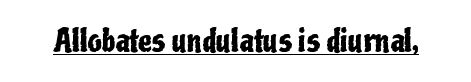
Think of a printed novel: that variable character pitch is what you see here. The sample's only ornament is a line tracing under the words. Vertical strokes here are truly vertical. Letterform terminals end flat and unadorned throughout the passage. Nobody touched the tracking dial on this one.
